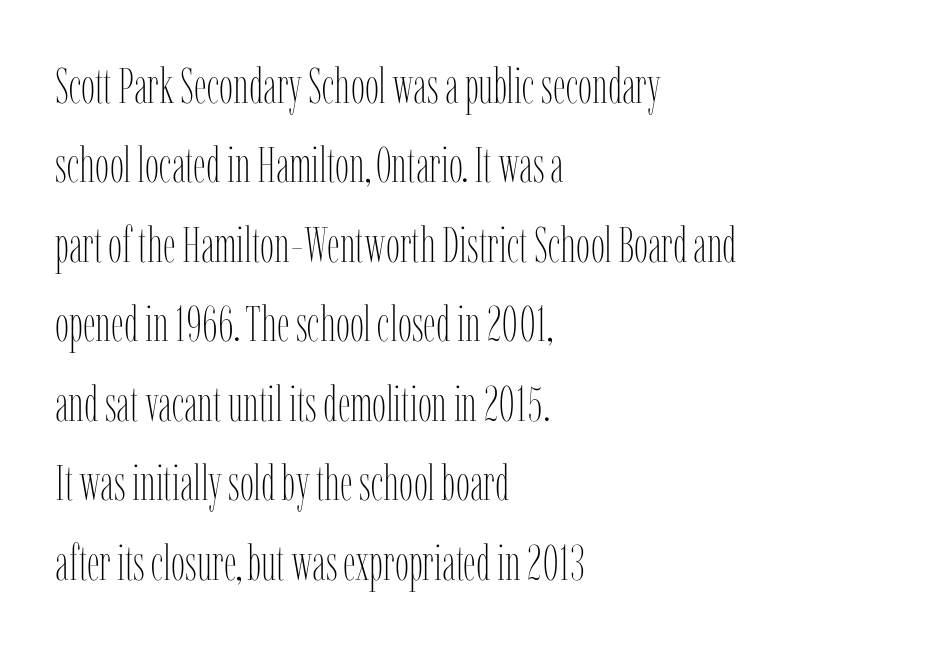
The typography opts for an upright posture over an oblique one. If you drew a ruler down the left edge, every line would touch it. This block has exactly the height ordinary leading produces. Ink coverage per letter is moderate at most. Characters follow at the spacing the type designer built in. Underline: absent.
